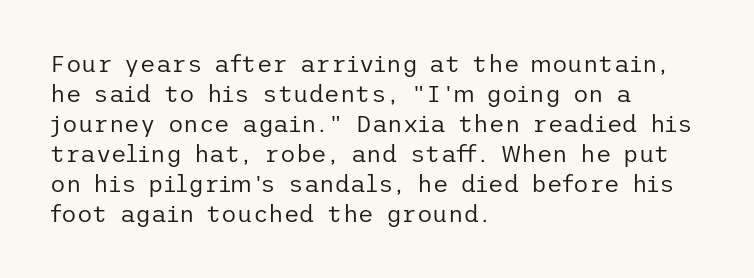
The image shows 24 px text type, upright; set left-aligned, normal line spacing (1.25x), normal letter spacing, not underlined.
